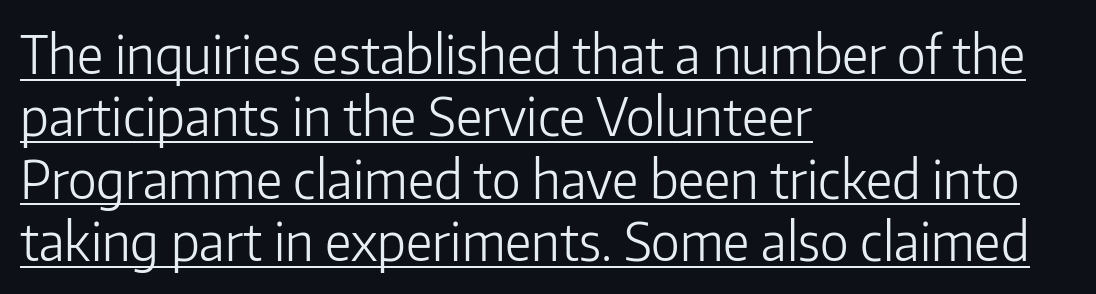
These glyphs show unthickened strokes, regular width or finer. This sample uses a sans-serif face. No italicization has been applied; the sample stays upright. One-word summary of the alignment: left.
